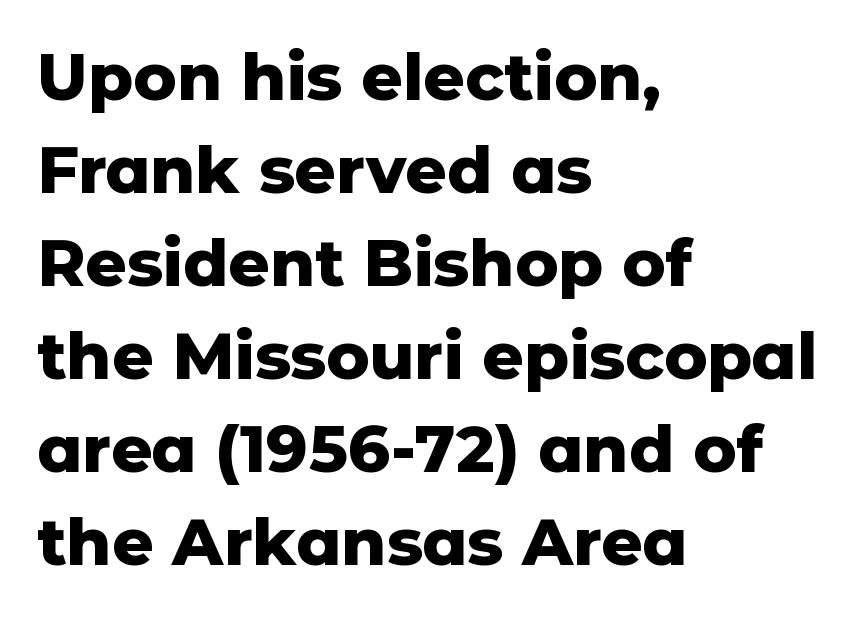
The letters stand upright; this is a roman face. The space beneath each line is pristine and unruled. Note the varied advance widths — an 'i' is clearly narrower than an 'm'. Default kerning and tracking; the words read as compact shapes. Heft: maximum for text — a bold.
